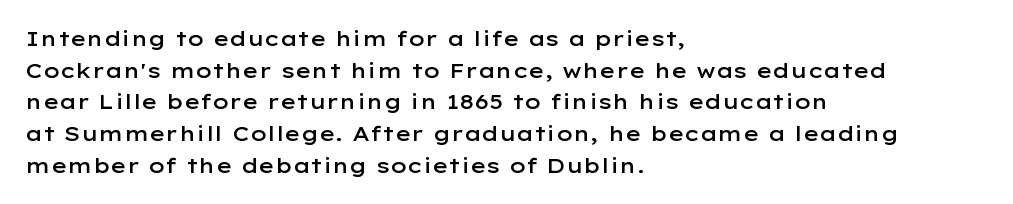
Italic? Not at all — the glyphs are vertical. A typesetter would call this zero additional tracking. The typesetting leans somewhat heavy: a semibold. The string is rendered with underlining switched off. The setting favours the left margin, as ordinary paragraphs usually do.
